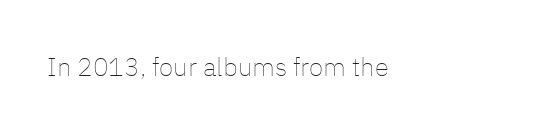
{"italic": "no", "bold": "no", "underline": "no", "letter_spacing": "normal", "letter_spacing_em": 0.0, "glyph_px": 26}
